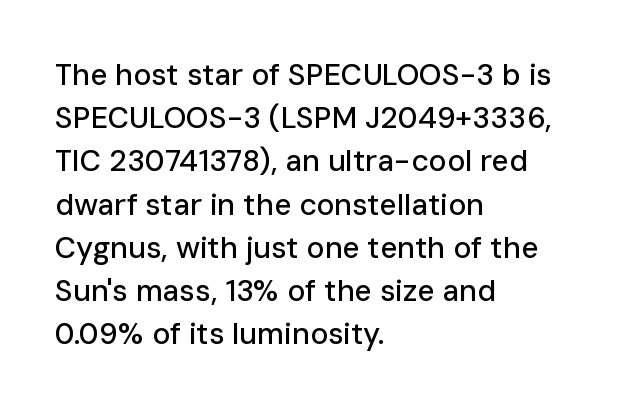
Q: Is the text italic (slanted)? A: No, it is upright.
Q: Is the typeface a serif or a sans-serif typeface? A: Sans-serif.
Q: Is the text underlined? A: No.
Q: How is the paragraph aligned? A: Left-aligned.
Q: Is the spacing between letters normal or unusually wide? A: Normal.
Q: Is the spacing between lines tight, normal or loose? A: Normal.
Q: Width (condensed, normal, or wide)? A: Normal.
Q: Stroke contrast? A: Low.
Q: x-height? A: Medium.
Q: Monospaced? A: No.
